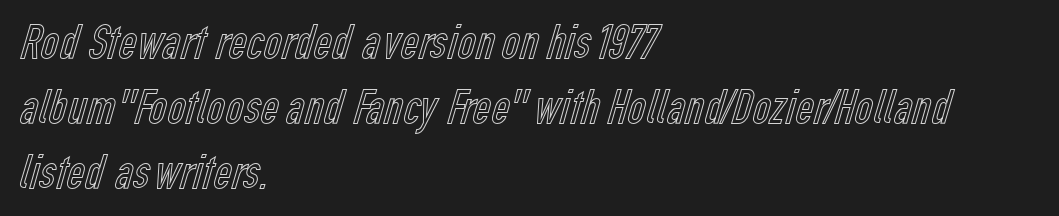
Q: Is the text italic (slanted)? A: Yes.
Q: Is the text underlined? A: No.
Q: How is the paragraph aligned? A: Left-aligned.
Q: Is the spacing between letters normal or unusually wide? A: Normal.
Q: Is the spacing between lines tight, normal or loose? A: Normal.
Q: Width (condensed, normal, or wide)? A: Condensed.
Q: x-height? A: Medium.
Q: Monospaced? A: No.
